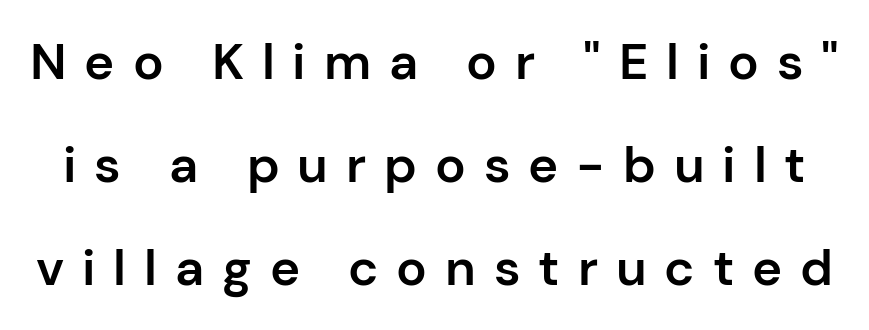
{"serif": "no", "italic": "no", "bold": "semi", "weight": "semibold", "width": "normal", "stroke_contrast": "low", "x_height": "medium", "monospaced": "no", "underline": "no", "line_spacing": "loose", "line_spacing_ratio": 2.02, "letter_spacing": "wide", "letter_spacing_em": 0.35, "glyph_px": 51}
